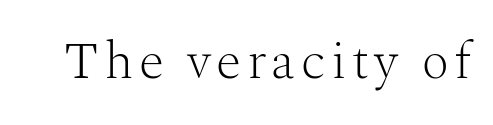
The image shows 52 px light serif type, upright; set not underlined; medium stroke contrast and a medium x-height.
